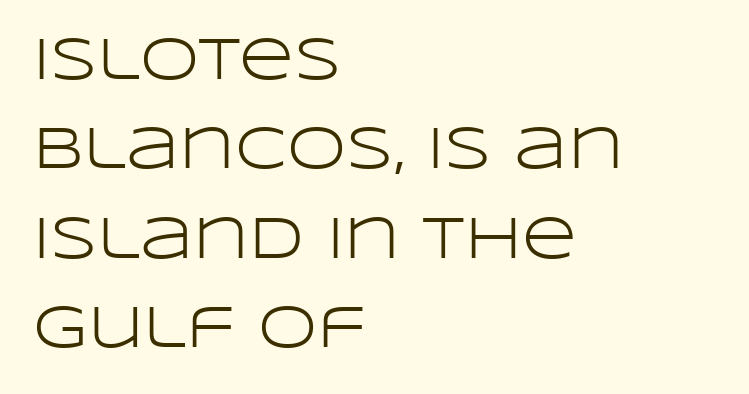
Q: Is the text bold? A: No.
Q: Is the text italic (slanted)? A: No, it is upright.
Q: Is the typeface a serif or a sans-serif typeface? A: Sans-serif.
Q: Is the text underlined? A: No.
Q: How is the paragraph aligned? A: Left-aligned.
Q: Is the spacing between letters normal or unusually wide? A: Normal.
Q: Is the spacing between lines tight, normal or loose? A: Normal.
Q: Width (condensed, normal, or wide)? A: Wide.
Q: Stroke contrast? A: Low.
Q: x-height? A: Large.
Q: Monospaced? A: No.
